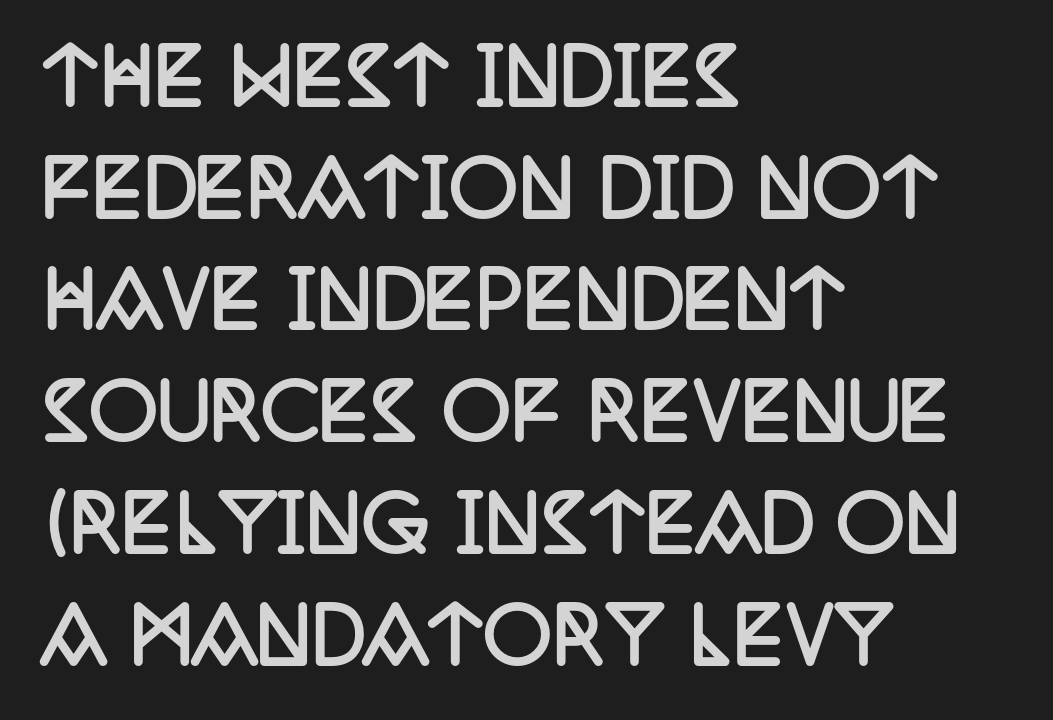
The line-height multiplier appears to be the usual default. Default kerning and tracking; the words read as compact shapes. The lines are quadded left. A roman cut, with each character standing at attention. This sample uses a serif face. Honestly, there is no underline to notice here at all.
